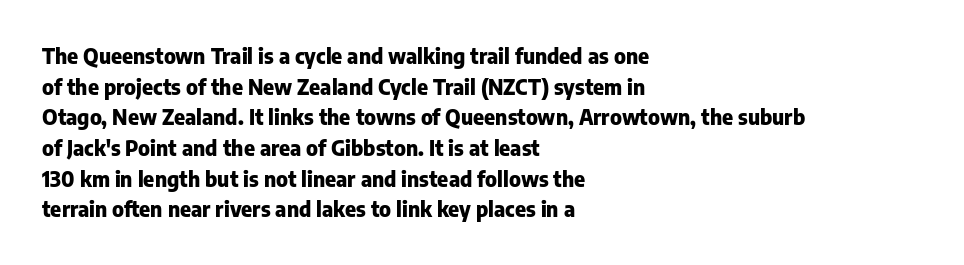
Q: Is the text bold? A: Yes.
Q: Is the text italic (slanted)? A: No, it is upright.
Q: Is the text underlined? A: No.
Q: How is the paragraph aligned? A: Left-aligned.
Q: Is the spacing between letters normal or unusually wide? A: Normal.
Q: Is the spacing between lines tight, normal or loose? A: Normal.
